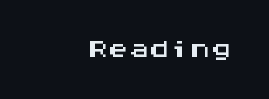
{"serif": "no", "italic": "no", "width": "wide", "stroke_contrast": "medium", "x_height": "large", "monospaced": "yes", "underline": "no", "letter_spacing": "normal", "letter_spacing_em": 0.0, "glyph_px": 41}
